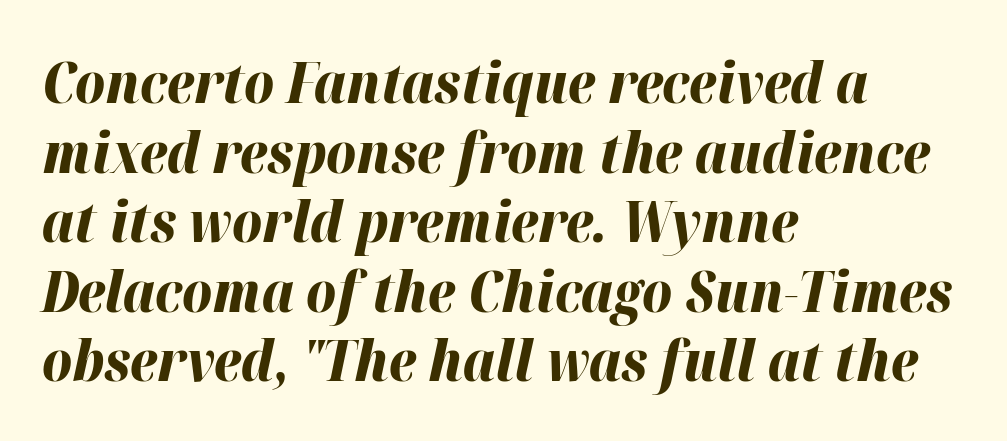
{"italic": "yes", "lean": "right", "slant_degrees": 12, "bold": "yes", "weight": "bold", "width": "normal", "stroke_contrast": "high", "x_height": "medium", "monospaced": "no", "underline": "no", "align": "left", "line_spacing_ratio": 1.22, "letter_spacing": "normal", "letter_spacing_em": 0.0, "glyph_px": 57}
